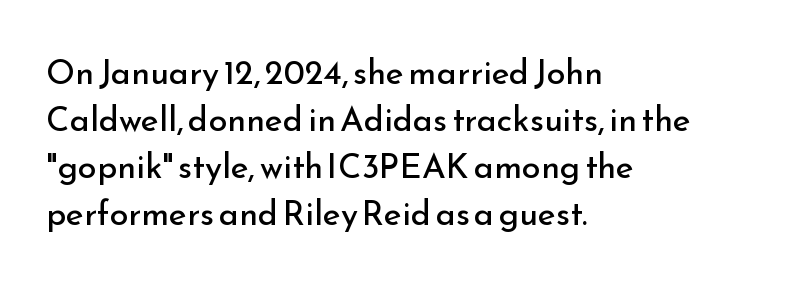
Q: Is the text bold? A: No.
Q: Is the text italic (slanted)? A: No, it is upright.
Q: Is the typeface a serif or a sans-serif typeface? A: Sans-serif.
Q: Is the text underlined? A: No.
Q: How is the paragraph aligned? A: Left-aligned.
Q: Is the spacing between letters normal or unusually wide? A: Normal.
Q: Is the spacing between lines tight, normal or loose? A: Normal.
Q: Width (condensed, normal, or wide)? A: Normal.
Q: Stroke contrast? A: Low.
Q: x-height? A: Small.
Q: Monospaced? A: No.
